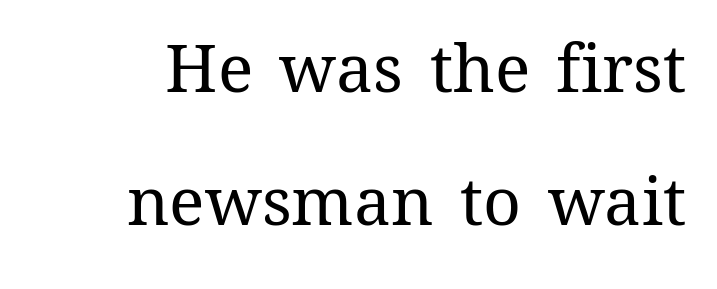
Q: Is the text bold? A: No.
Q: Is the text italic (slanted)? A: No, it is upright.
Q: Is the text underlined? A: No.
Q: Is the spacing between letters normal or unusually wide? A: Normal.
Q: Is the spacing between lines tight, normal or loose? A: Loose.
Q: Width (condensed, normal, or wide)? A: Normal.
Q: Stroke contrast? A: Medium.
Q: x-height? A: Medium.
Q: Monospaced? A: No.
